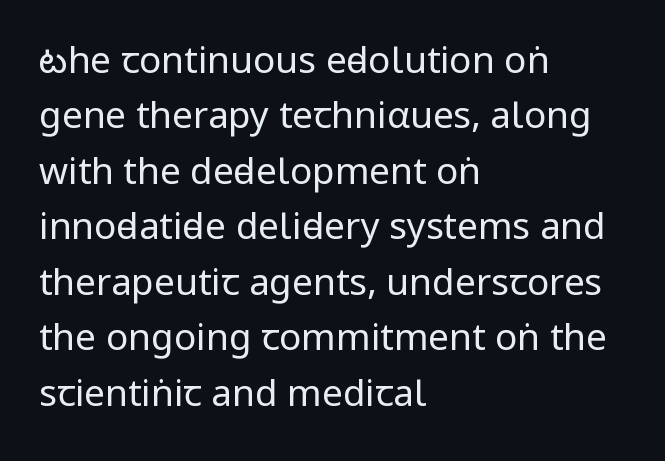
Regarding leading, the lines here are spaced in the standard way. Line beginnings align vertically; line endings do not. Compared with typical body copy, the letter spacing here is the same. The characters are drawn with everyday or finer stroke widths. Lines of text with bare space underneath. The type family on display is of the sans-serif kind.
